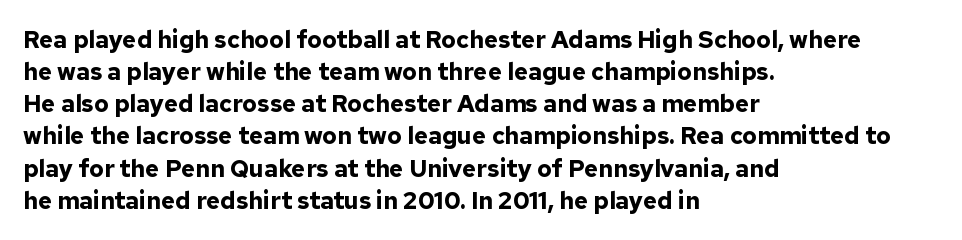
Heavy-handed strokes throughout: this text is bold. Ordinary non-slanted type is in use. The text block is weighted toward the left margin, trailing off unevenly rightward. Students, observe: this is what conventionally led text looks like. Students, note that the glyphs here touch the page at normal intervals. The words here are not underlined.
